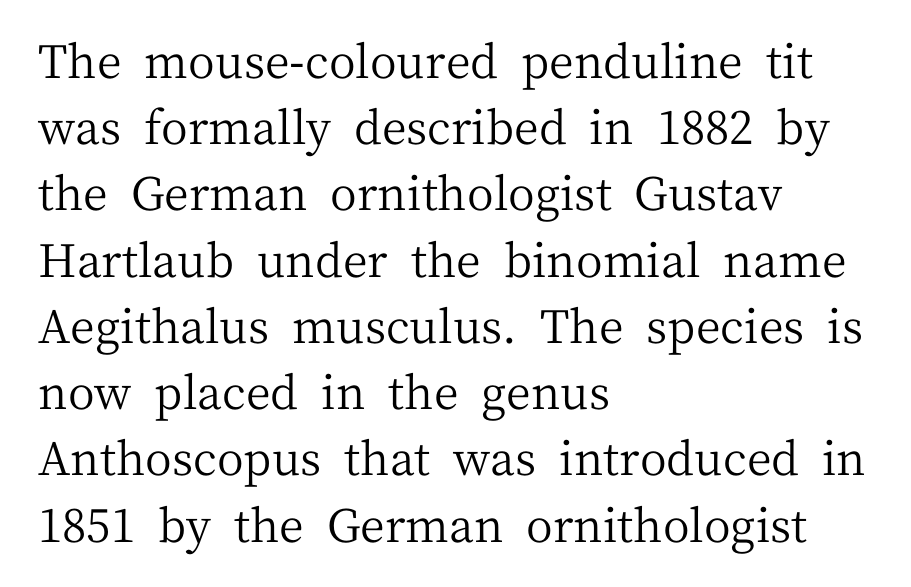
{"serif": "yes", "italic": "no", "bold": "no", "weight": "regular", "width": "normal", "stroke_contrast": "medium", "x_height": "medium", "monospaced": "no", "underline": "no", "align": "left", "line_spacing": "normal", "line_spacing_ratio": 1.44, "letter_spacing": "normal", "letter_spacing_em": 0.0, "glyph_px": 46}
